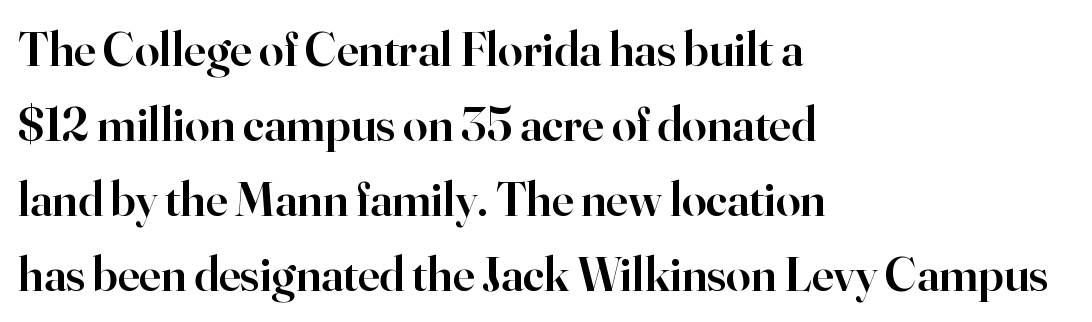
The image shows 49 px semibold serif type, upright; set left-aligned, normal line spacing (1.53x), normal letter spacing, not underlined; high stroke contrast and a small x-height.
